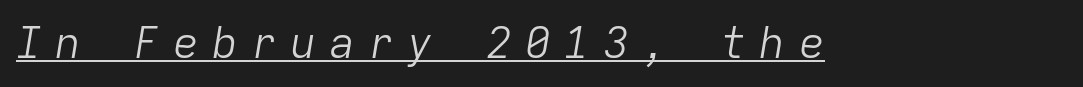
Q: Is the text bold? A: No.
Q: Is the text italic (slanted)? A: Yes, it leans right by about 9 degrees.
Q: Is the text underlined? A: Yes.
Q: Is the spacing between letters normal or unusually wide? A: Unusually wide.
Q: Width (condensed, normal, or wide)? A: Normal.
Q: Stroke contrast? A: Low.
Q: x-height? A: Medium.
Q: Monospaced? A: Yes.
